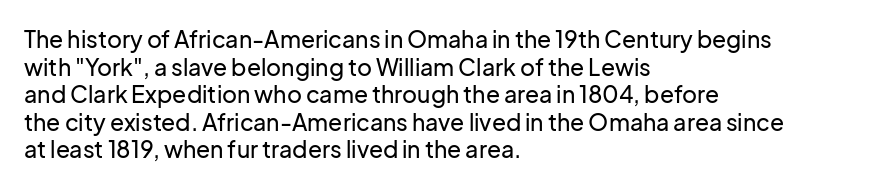
The image shows 23 px text type, upright; set left-aligned, line spacing 1.2x, normal letter spacing, not underlined.
